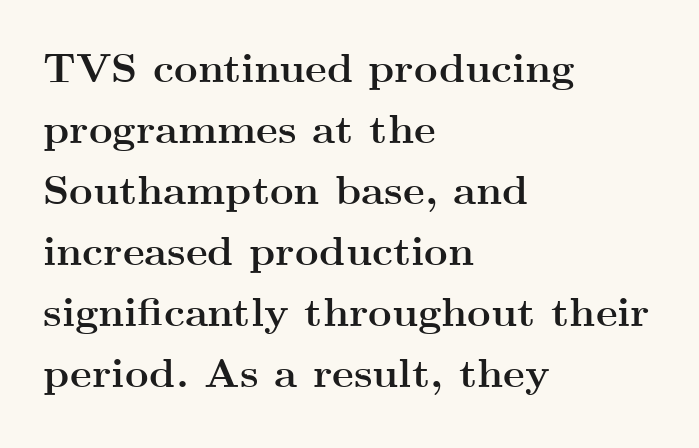
Q: Is the text bold? A: Yes.
Q: Is the text italic (slanted)? A: No, it is upright.
Q: Is the typeface a serif or a sans-serif typeface? A: Serif.
Q: Is the text underlined? A: No.
Q: How is the paragraph aligned? A: Left-aligned.
Q: Is the spacing between letters normal or unusually wide? A: Normal.
Q: Is the spacing between lines tight, normal or loose? A: Normal.
Q: Width (condensed, normal, or wide)? A: Wide.
Q: Stroke contrast? A: Medium.
Q: x-height? A: Small.
Q: Monospaced? A: No.
